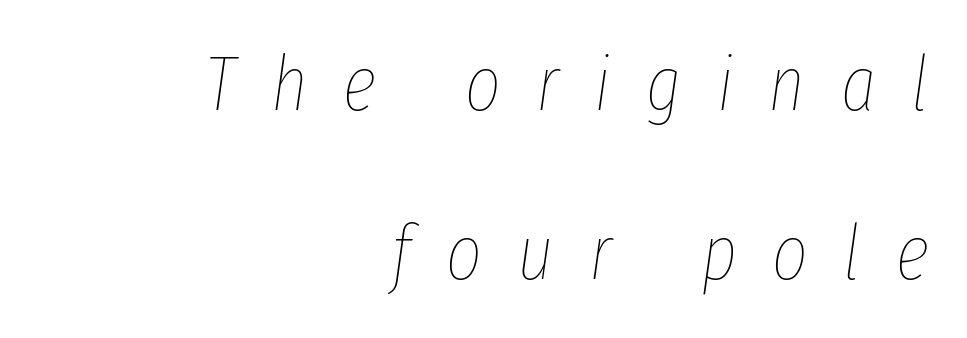
{"italic": "yes", "lean": "right", "slant_degrees": 8, "bold": "no", "weight": "thin", "width": "condensed", "stroke_contrast": "low", "x_height": "medium", "monospaced": "no", "underline": "no", "align": "right", "line_spacing": "loose", "line_spacing_ratio": 2.19, "letter_spacing": "wide", "letter_spacing_em": 0.46, "glyph_px": 77}
